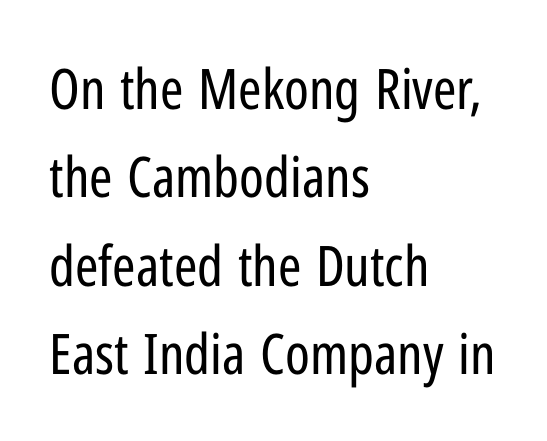
{"serif": "no", "italic": "no", "bold": "no", "weight": "regular", "width": "condensed", "stroke_contrast": "low", "x_height": "medium", "monospaced": "no", "underline": "no", "align": "left", "line_spacing": "normal", "line_spacing_ratio": 1.58, "letter_spacing": "normal", "letter_spacing_em": 0.0, "glyph_px": 56}
